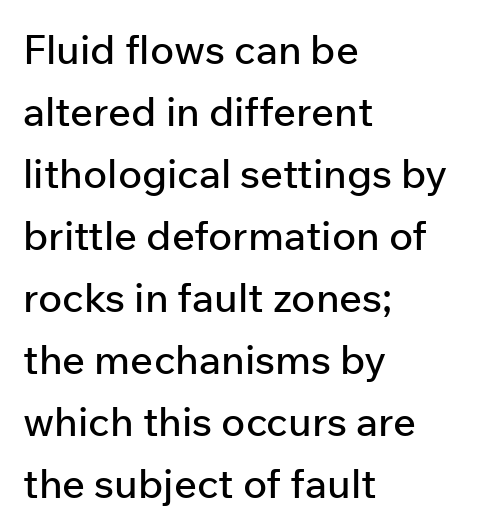
The font family rendered here belongs to the sans-serif group. Do the characters align in a grid? No, the font is proportional. The lines in this sample share a left origin and differ only in where they stop. These lines keep a tight, regular rhythm from letter to letter. Nope, not italic — everything's standing straight.
